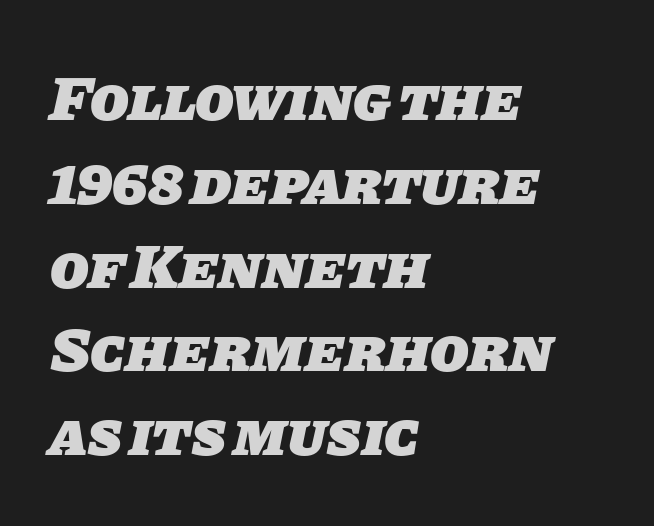
{"bold": "yes", "weight": "heavy", "width": "normal", "stroke_contrast": "low", "x_height": "large", "monospaced": "no", "underline": "no", "align": "left", "line_spacing": "normal", "line_spacing_ratio": 1.33, "letter_spacing": "normal", "letter_spacing_em": 0.0, "glyph_px": 63}
